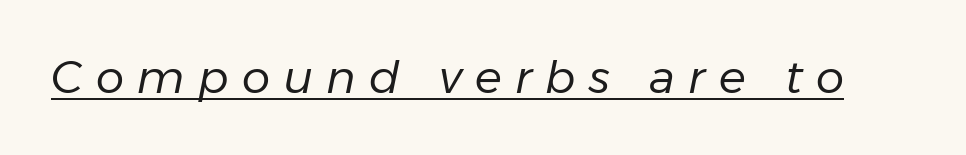
Does the lettering tilt? It does — this is italic. The words here are underlined. This rendering widens character spacing well past its baseline value. The face looks like a standard text weight, possibly lighter. The face used here is proportionally spaced, like ordinary book or web type.
